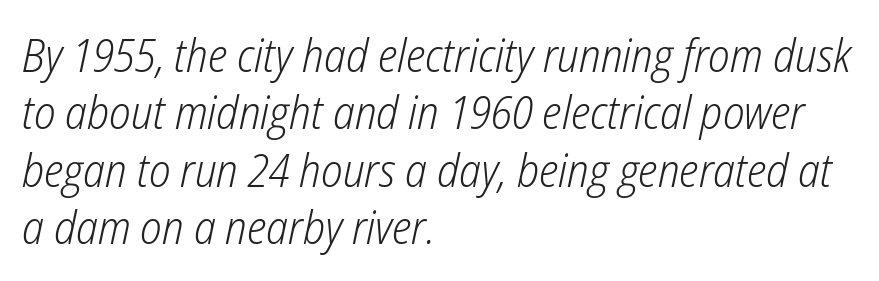
Q: Is the text bold? A: No.
Q: Is the text italic (slanted)? A: Yes, it leans right by about 12 degrees.
Q: Is the text underlined? A: No.
Q: How is the paragraph aligned? A: Left-aligned.
Q: Is the spacing between letters normal or unusually wide? A: Normal.
Q: Is the spacing between lines tight, normal or loose? A: Normal.
Q: Width (condensed, normal, or wide)? A: Condensed.
Q: Stroke contrast? A: Low.
Q: x-height? A: Medium.
Q: Monospaced? A: No.
